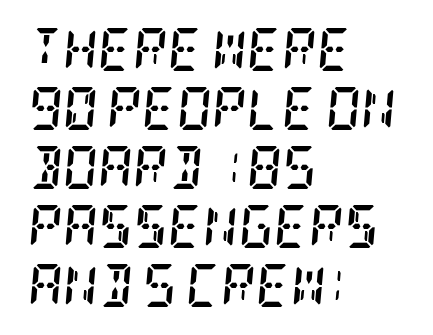
Q: Is the text bold? A: Yes.
Q: Is the text italic (slanted)? A: Yes, it leans right by about 5 degrees.
Q: Is the typeface a serif or a sans-serif typeface? A: Serif.
Q: Is the text underlined? A: No.
Q: How is the paragraph aligned? A: Left-aligned.
Q: Is the spacing between letters normal or unusually wide? A: Normal.
Q: Is the spacing between lines tight, normal or loose? A: Normal.
Q: Width (condensed, normal, or wide)? A: Condensed.
Q: Stroke contrast? A: Low.
Q: x-height? A: Large.
